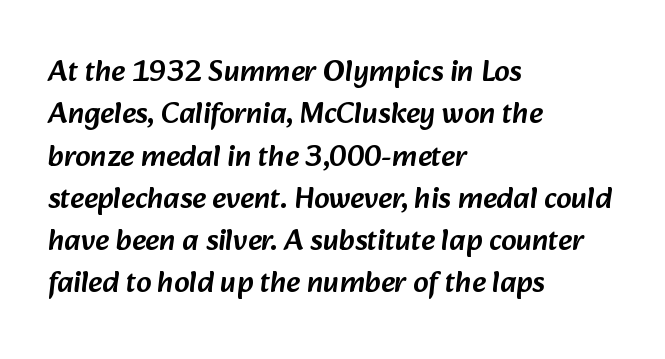
The image shows 30 px sans-serif type; set left-aligned, normal line spacing (1.41x), normal letter spacing, not underlined; low stroke contrast and a medium x-height.
